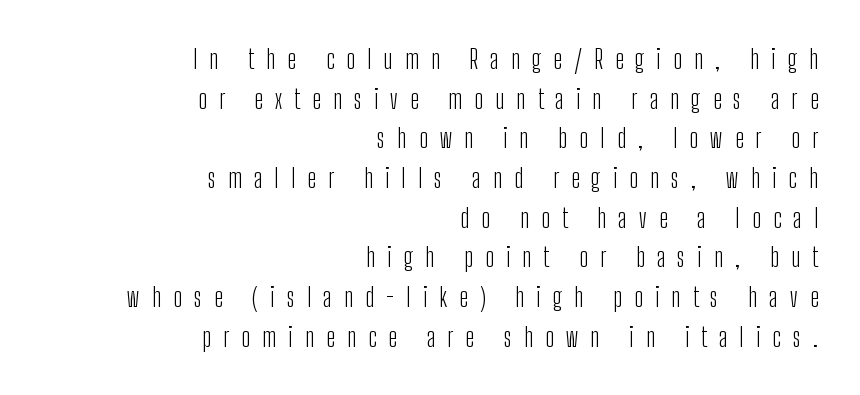
{"italic": "no", "bold": "no", "underline": "no", "align": "right", "line_spacing": "normal", "line_spacing_ratio": 1.47, "letter_spacing": "wide", "letter_spacing_em": 0.45, "glyph_px": 27}
